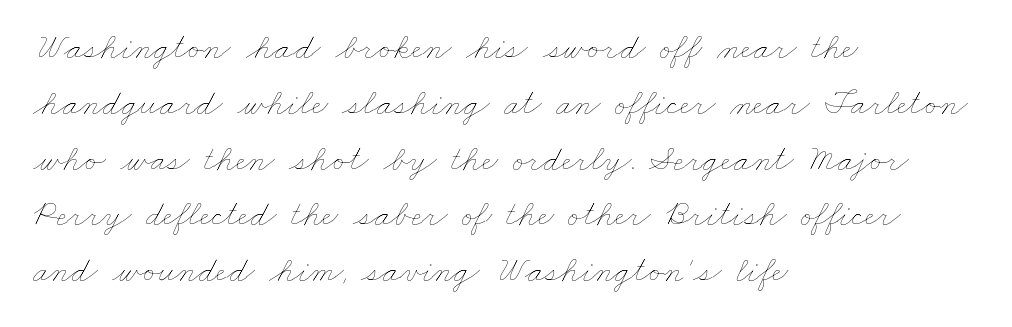
Q: Is the text bold? A: No.
Q: Is the text underlined? A: No.
Q: How is the paragraph aligned? A: Left-aligned.
Q: Is the spacing between letters normal or unusually wide? A: Normal.
Q: Is the spacing between lines tight, normal or loose? A: Normal.
Q: Width (condensed, normal, or wide)? A: Wide.
Q: Stroke contrast? A: Low.
Q: x-height? A: Small.
Q: Monospaced? A: No.
